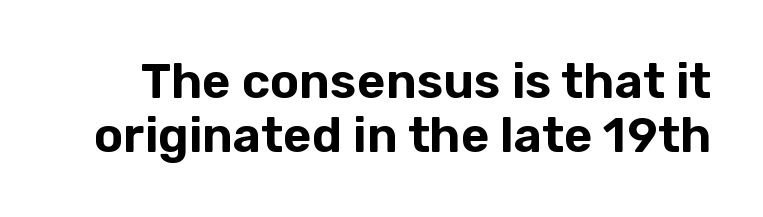
The image shows 49 px sans-serif type, upright; set tight line spacing (1.1x), normal letter spacing, not underlined; low stroke contrast and a medium x-height.
